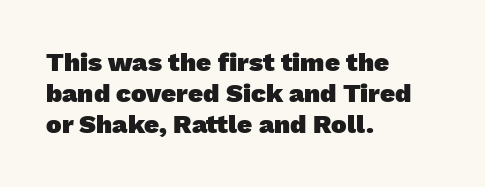
Q: Is the text bold? A: Yes.
Q: Is the text underlined? A: No.
Q: How is the paragraph aligned? A: Left-aligned.
Q: Is the spacing between letters normal or unusually wide? A: Normal.
